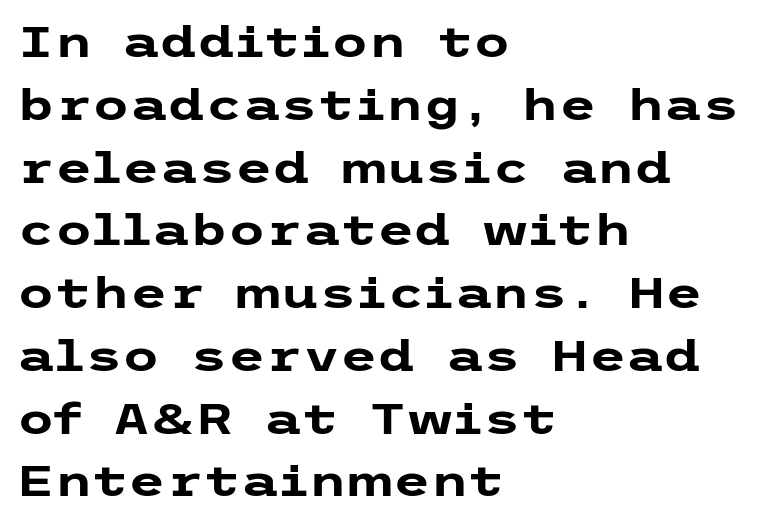
{"serif": "no", "italic": "no", "bold": "yes", "weight": "heavy", "width": "wide", "stroke_contrast": "low", "x_height": "medium", "underline": "no", "align": "left", "line_spacing": "normal", "line_spacing_ratio": 1.46, "letter_spacing": "normal", "letter_spacing_em": 0.0, "glyph_px": 43}
